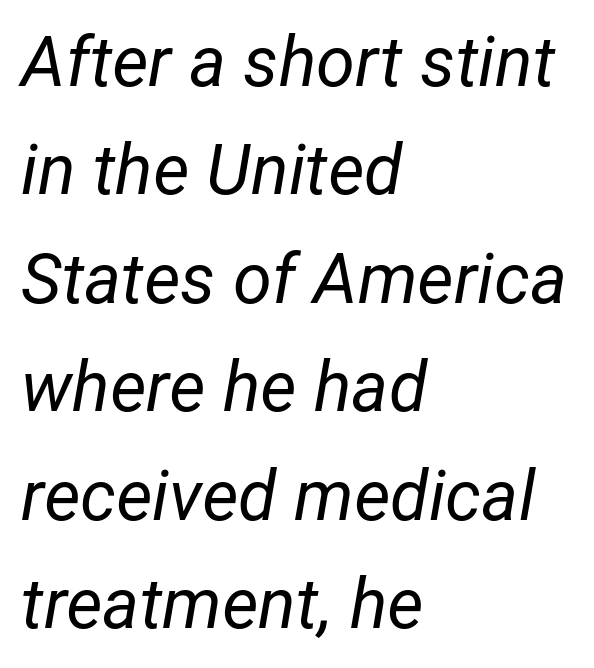
{"italic": "yes", "lean": "right", "slant_degrees": 12, "bold": "no", "weight": "regular", "width": "normal", "stroke_contrast": "low", "x_height": "medium", "monospaced": "no", "underline": "no", "align": "left", "line_spacing": "normal", "line_spacing_ratio": 1.55, "letter_spacing": "normal", "letter_spacing_em": 0.0, "glyph_px": 70}
